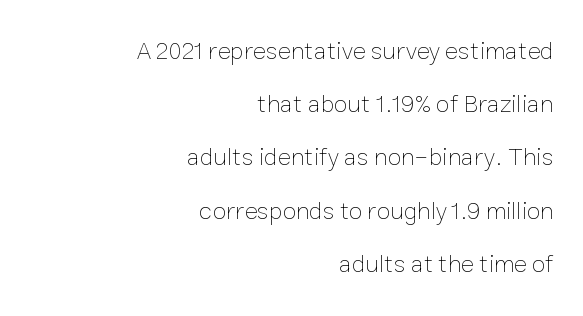
The gaps between neighbouring characters are ordinary and unremarkable. Words float on clear page, feet unadorned. A typesetter would call this leading open, well beyond the default. One-word summary of the alignment: right. Designer's note — italics off, roman on. Letters have the restrained weight of plain body copy at most.
